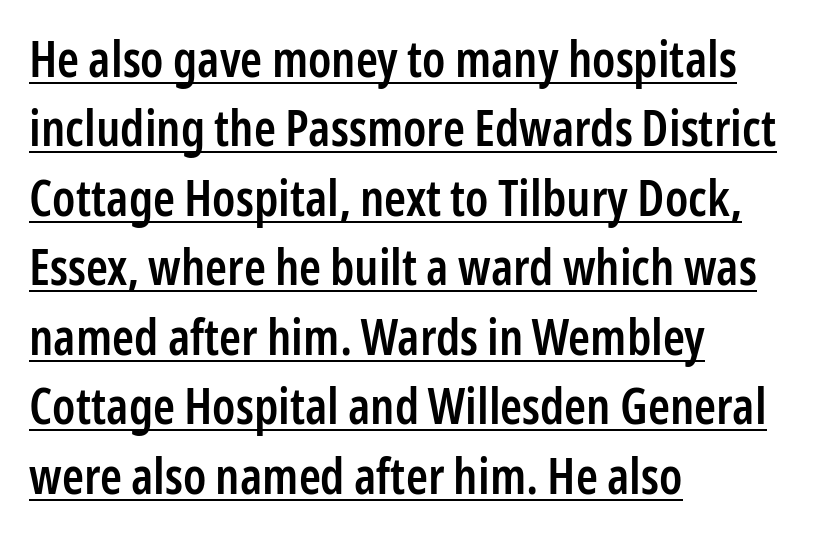
Q: Is the text bold? A: Semi-bold.
Q: Is the text italic (slanted)? A: No, it is upright.
Q: Is the typeface a serif or a sans-serif typeface? A: Sans-serif.
Q: Is the text underlined? A: Yes.
Q: How is the paragraph aligned? A: Left-aligned.
Q: Is the spacing between letters normal or unusually wide? A: Normal.
Q: Is the spacing between lines tight, normal or loose? A: Normal.
Q: Width (condensed, normal, or wide)? A: Condensed.
Q: Stroke contrast? A: Low.
Q: x-height? A: Medium.
Q: Monospaced? A: No.
